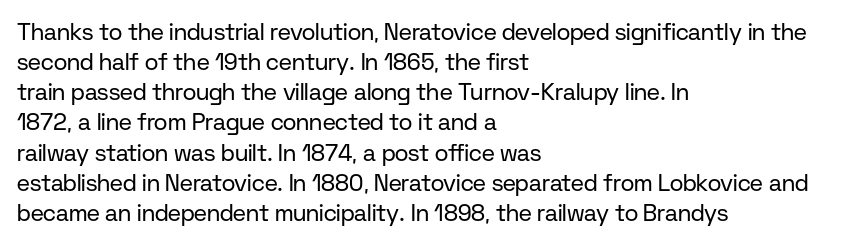
The image shows 23 px text type, upright; set left-aligned, normal line spacing (1.31x), normal letter spacing, not underlined.
